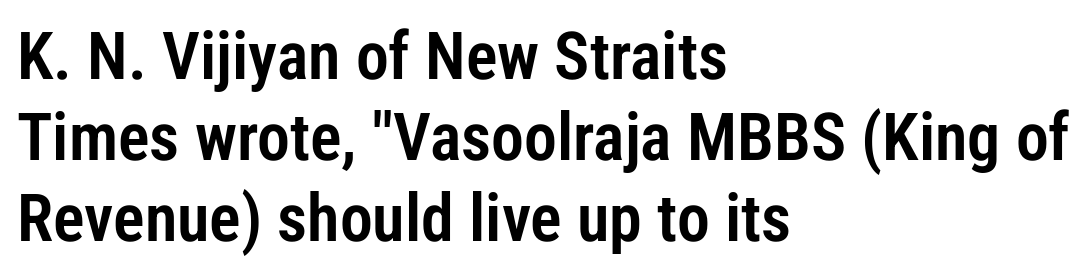
No italicization has been applied; the sample stays upright. Only glyphs here, with clear space below each row. What stands out about the letter spacing? Nothing — it is the standard amount. This sample has the flowing, uneven cadence of proportional lettering. Examine the stroke ends and you'll find no serifs.
